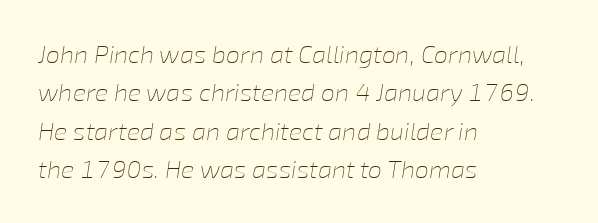
The passage shown leans; its letterforms are oblique. These lines sit exactly where default settings would place them. A clean baseline with only descenders dipping below it. The line texture is even and compact thanks to regular tracking.
